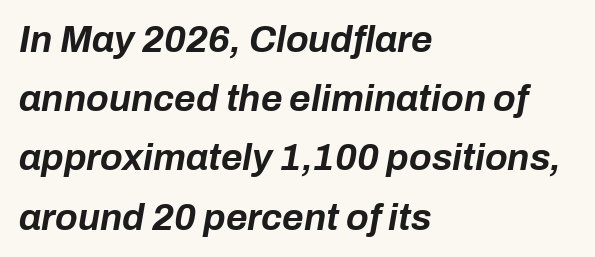
The baseline area is clear. Proportional: the letters do not fall into vertical columns. Honestly, the letter spacing is just normal — you wouldn't notice it. Slant detected: the letters are inclined.
